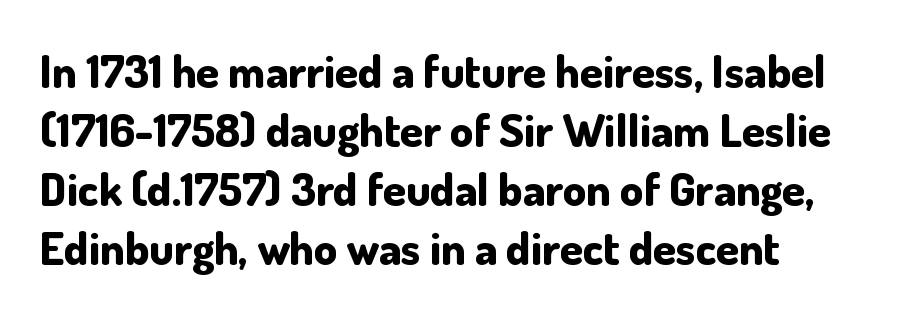
{"serif": "no", "italic": "no", "bold": "yes", "weight": "bold", "width": "normal", "stroke_contrast": "low", "x_height": "small", "monospaced": "no", "underline": "no", "line_spacing": "normal", "line_spacing_ratio": 1.28, "letter_spacing": "normal", "letter_spacing_em": 0.0, "glyph_px": 46}
